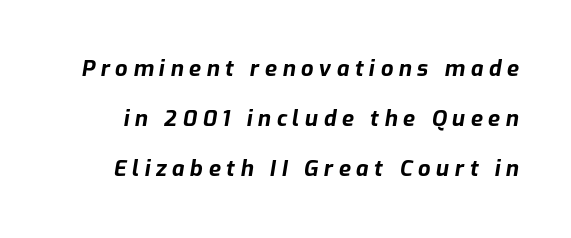
The image shows 22 px bold type, italic (leaning right); set loose line spacing (2.28x), unusually wide letter spacing (+0.25 em), not underlined.
